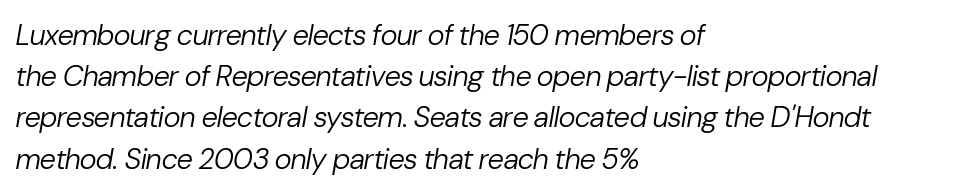
{"italic": "yes", "lean": "right", "slant_degrees": 10, "bold": "no", "weight": "regular", "width": "normal", "stroke_contrast": "low", "x_height": "medium", "monospaced": "no", "underline": "no", "align": "left", "line_spacing": "normal", "line_spacing_ratio": 1.42, "letter_spacing": "normal", "letter_spacing_em": 0.0, "glyph_px": 29}
